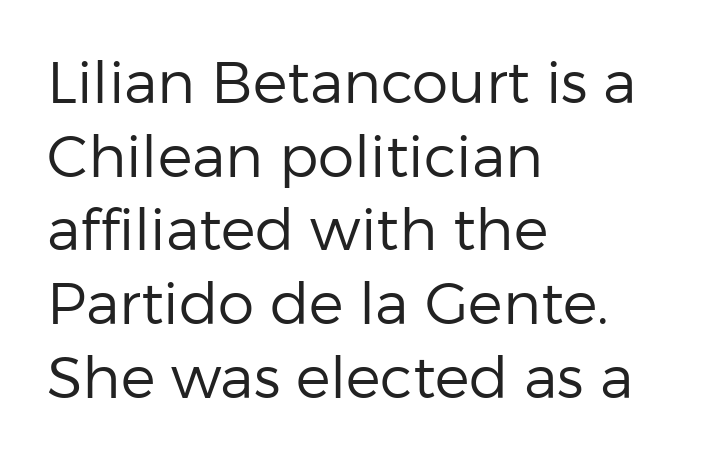
{"serif": "no", "italic": "no", "bold": "no", "weight": "regular", "width": "normal", "stroke_contrast": "low", "x_height": "medium", "monospaced": "no", "underline": "no", "align": "left", "line_spacing": "normal", "line_spacing_ratio": 1.27, "letter_spacing": "normal", "letter_spacing_em": 0.0, "glyph_px": 58}
